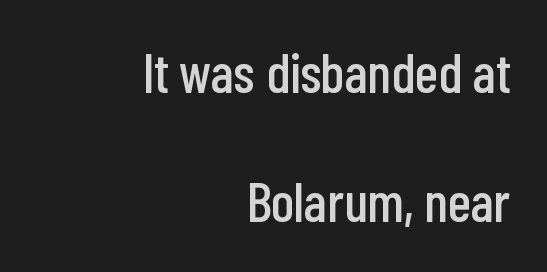
{"serif": "no", "italic": "no", "width": "condensed", "stroke_contrast": "low", "x_height": "medium", "monospaced": "no", "underline": "no", "align": "right", "line_spacing": "loose", "line_spacing_ratio": 2.31, "letter_spacing": "normal", "letter_spacing_em": 0.0, "glyph_px": 56}
